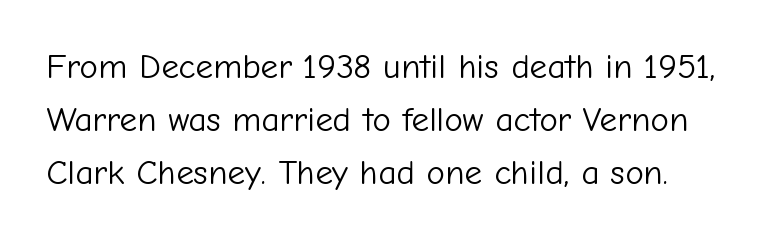
The image shows 35 px light sans-serif type, upright; set normal line spacing (1.51x), normal letter spacing, not underlined; low stroke contrast and a medium x-height.
